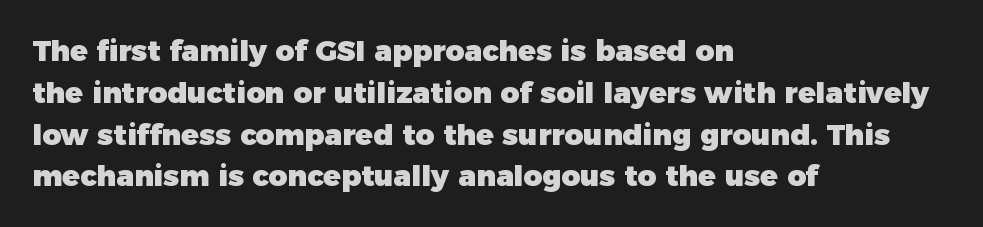
Q: Is the text bold? A: Yes.
Q: Is the text italic (slanted)? A: No, it is upright.
Q: Is the typeface a serif or a sans-serif typeface? A: Sans-serif.
Q: Is the text underlined? A: No.
Q: How is the paragraph aligned? A: Left-aligned.
Q: Is the spacing between letters normal or unusually wide? A: Normal.
Q: Is the spacing between lines tight, normal or loose? A: Normal.
Q: Width (condensed, normal, or wide)? A: Normal.
Q: Stroke contrast? A: Low.
Q: x-height? A: Medium.
Q: Monospaced? A: No.
